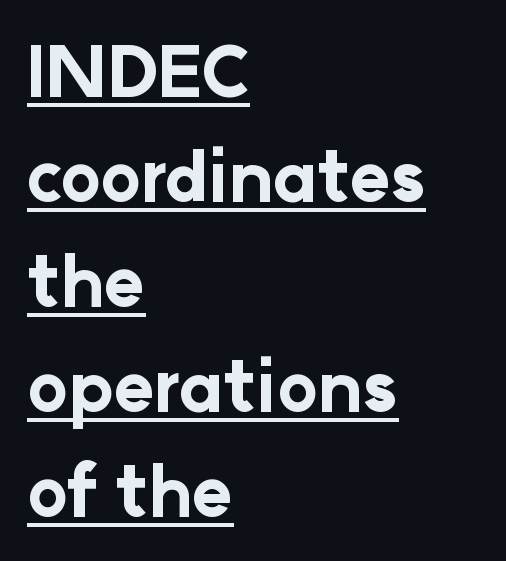
The image shows 69 px bold sans-serif type, upright; set left-aligned, normal line spacing (1.52x), normal letter spacing, underlined; low stroke contrast and a medium x-height.
